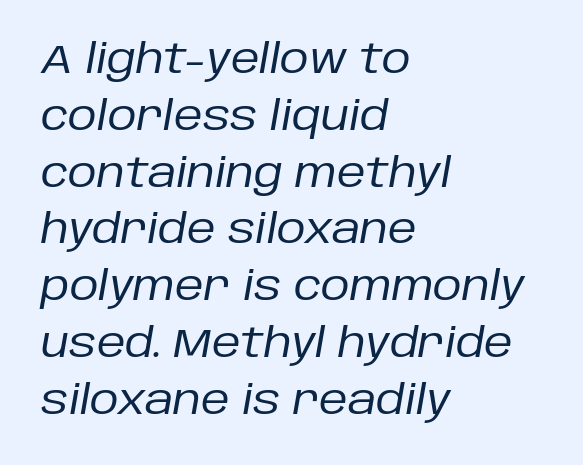
The space between consecutive lines is moderate. Layout note: lines flush left. Ink coverage per letter is moderate at most. Nobody drew a line under any word here. This rendering leaves character spacing at its baseline value.
